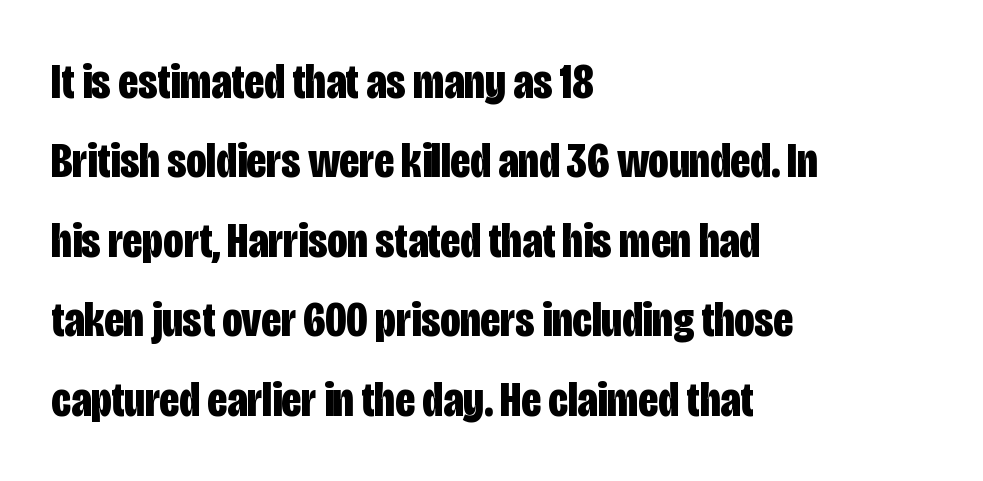
Q: Is the text bold? A: Yes.
Q: Is the text italic (slanted)? A: No, it is upright.
Q: Is the typeface a serif or a sans-serif typeface? A: Sans-serif.
Q: Is the text underlined? A: No.
Q: How is the paragraph aligned? A: Left-aligned.
Q: Is the spacing between letters normal or unusually wide? A: Normal.
Q: Is the spacing between lines tight, normal or loose? A: Normal.
Q: Width (condensed, normal, or wide)? A: Condensed.
Q: Stroke contrast? A: Low.
Q: x-height? A: Large.
Q: Monospaced? A: No.
